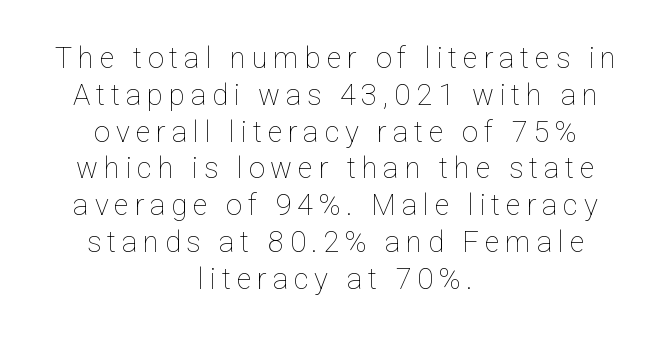
Horizontal bands of white between lines are of average thickness. Anything drawn beneath the words? Only blank space. Layout note: lines centered. Spacing verdict: proportional, widths tailored to each character. Words appear elongated and porous because spacing is wide. Unlike italic type, these characters show no tilt at all.
